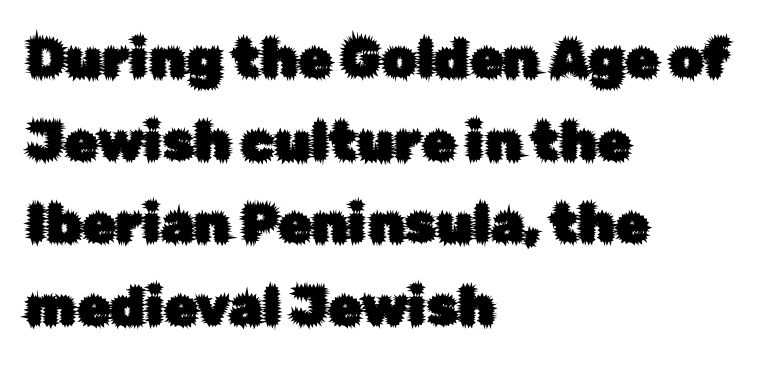
{"serif": "no", "italic": "no", "width": "normal", "stroke_contrast": "low", "x_height": "medium", "monospaced": "no", "underline": "no", "align": "left", "line_spacing": "normal", "line_spacing_ratio": 1.53, "letter_spacing": "normal", "letter_spacing_em": 0.0, "glyph_px": 54}
